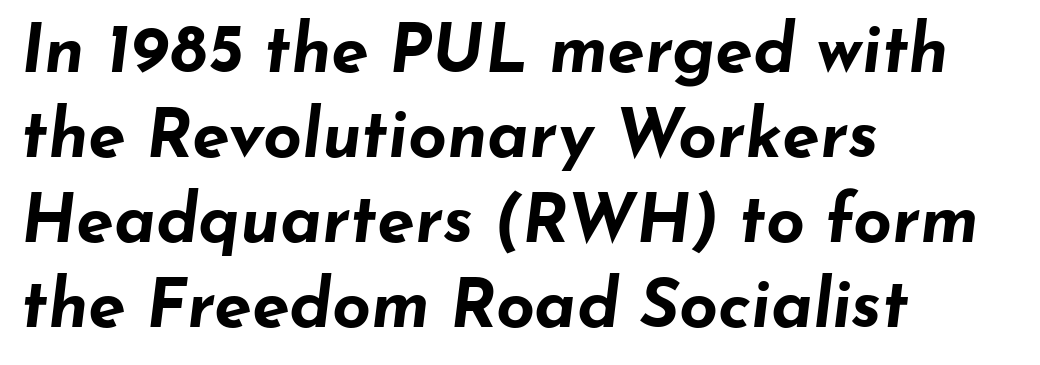
The image shows 68 px bold, wide type, italic (leaning right); set left-aligned, normal line spacing (1.25x), normal letter spacing, not underlined; low stroke contrast and a small x-height.
